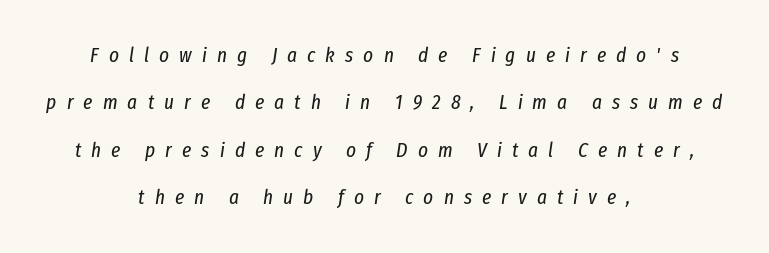
{"italic": "yes", "lean": "right", "slant_degrees": 8, "bold": "no", "underline": "no", "align": "center", "line_spacing": "loose", "line_spacing_ratio": 2.26, "letter_spacing": "wide", "letter_spacing_em": 0.48, "glyph_px": 21}
